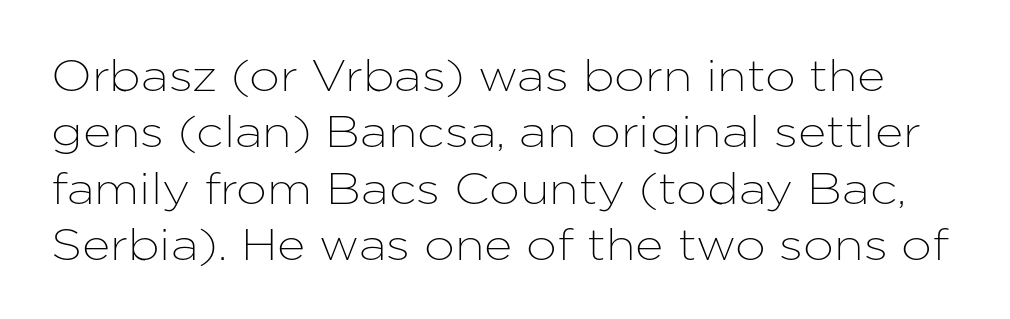
Stroke terminals: plain, sans-serif. The passage shown has conventional tracking throughout. Notice how the stems are strictly vertical — no italics here. The specimen omits any rule beneath the text block's lines. These lines are rendered in a variable-pitch font. The lines sit at an ordinary, default distance from one another.
